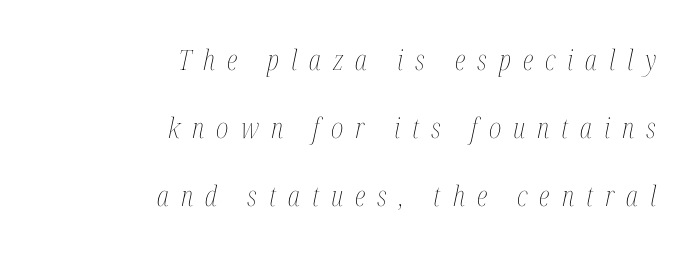
Q: Is the text bold? A: No.
Q: Is the text italic (slanted)? A: Yes, it leans right by about 12 degrees.
Q: Is the text underlined? A: No.
Q: How is the paragraph aligned? A: Right-aligned.
Q: Is the spacing between letters normal or unusually wide? A: Unusually wide.
Q: Is the spacing between lines tight, normal or loose? A: Loose.
Q: Width (condensed, normal, or wide)? A: Condensed.
Q: Stroke contrast? A: Medium.
Q: x-height? A: Medium.
Q: Monospaced? A: No.
